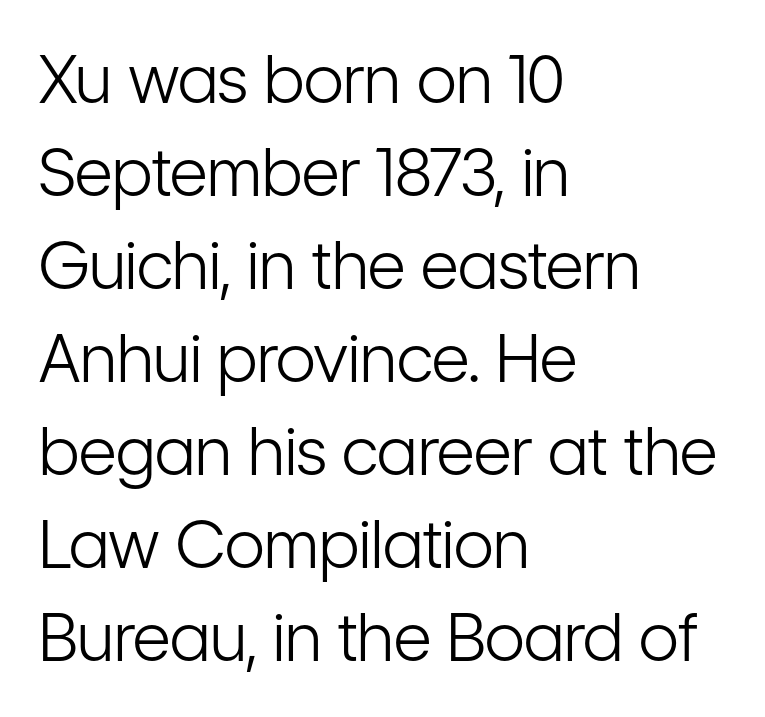
{"serif": "no", "italic": "no", "bold": "no", "weight": "light", "width": "condensed", "stroke_contrast": "low", "x_height": "medium", "monospaced": "no", "underline": "no", "align": "left", "line_spacing": "normal", "line_spacing_ratio": 1.41, "letter_spacing": "normal", "letter_spacing_em": 0.0, "glyph_px": 66}
